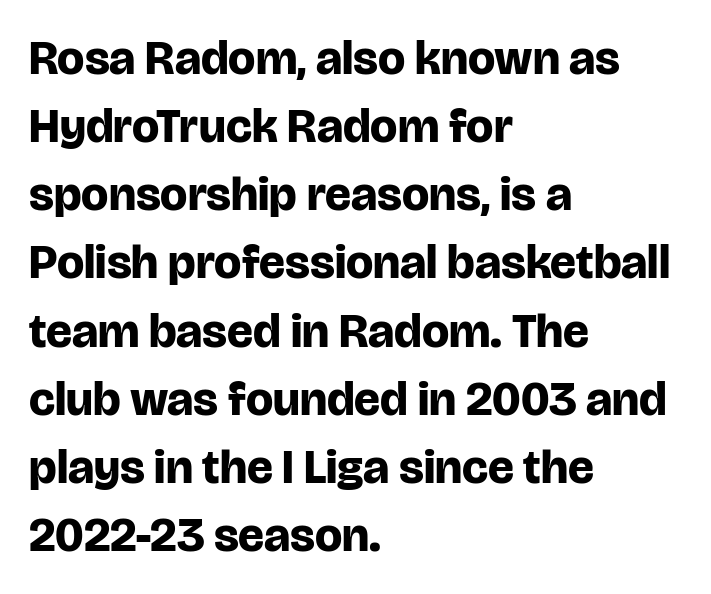
Any mark beneath the type? The region is blank. Stroke thickness is high; the sample reads as a true bold. Italic: no, the glyphs are upright roman. The text block is weighted toward the left margin, trailing off unevenly rightward.
